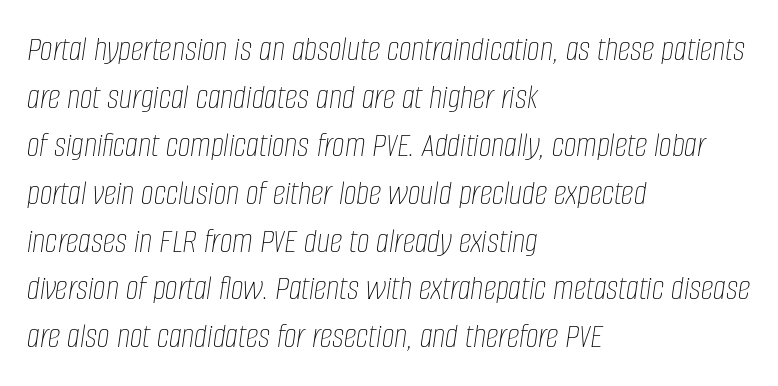
Q: Is the text bold? A: No.
Q: Is the text italic (slanted)? A: Yes, it leans right by about 8 degrees.
Q: Is the text underlined? A: No.
Q: How is the paragraph aligned? A: Left-aligned.
Q: Is the spacing between letters normal or unusually wide? A: Normal.
Q: Is the spacing between lines tight, normal or loose? A: Normal.
Q: Width (condensed, normal, or wide)? A: Condensed.
Q: Stroke contrast? A: Low.
Q: x-height? A: Large.
Q: Monospaced? A: No.
